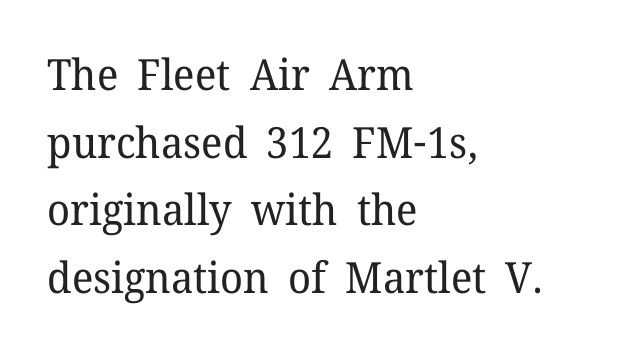
This block has exactly the height ordinary leading produces. Default kerning and tracking; the words read as compact shapes. Each letter's strokes conclude with small projecting serifs. The lines in this sample share a left origin and differ only in where they stop. The face looks like a standard text weight, possibly lighter.
